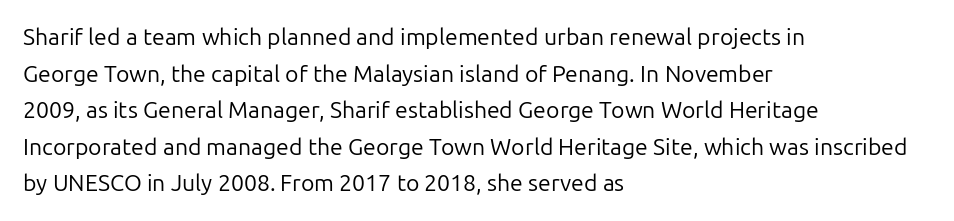
Q: Is the text bold? A: No.
Q: Is the text italic (slanted)? A: No, it is upright.
Q: Is the text underlined? A: No.
Q: How is the paragraph aligned? A: Left-aligned.
Q: Is the spacing between letters normal or unusually wide? A: Normal.
Q: Is the spacing between lines tight, normal or loose? A: Normal.
